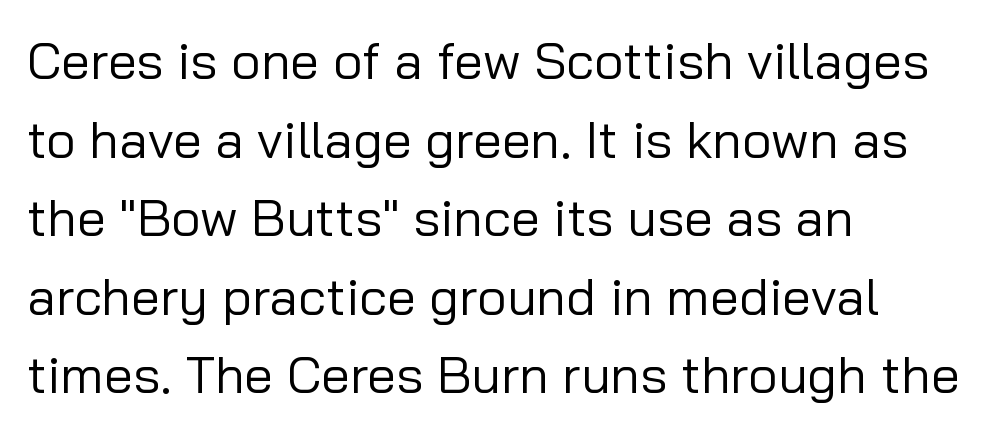
Weight: not bold — regular or lighter. Grotesque or geometric, the face here clearly has no serifs. Honestly, there is no underline to notice here at all. Leading matches the norm, producing a regular column. Style check: upright.
